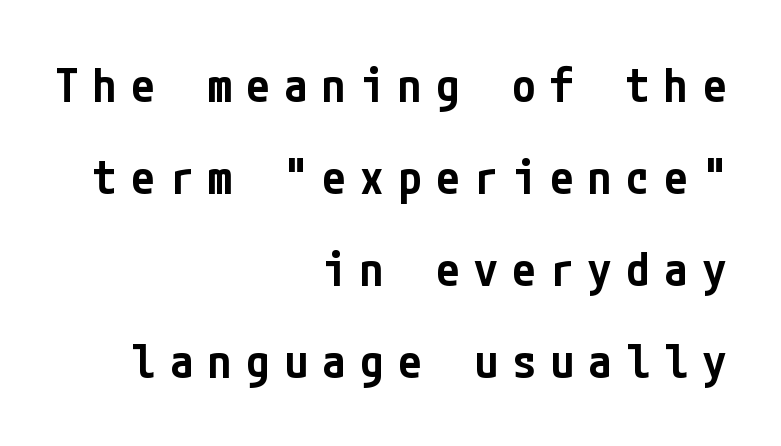
{"serif": "no", "italic": "no", "bold": "semi", "weight": "semibold", "width": "condensed", "stroke_contrast": "low", "x_height": "medium", "underline": "no", "align": "right", "line_spacing": "loose", "line_spacing_ratio": 1.96, "letter_spacing": "wide", "letter_spacing_em": 0.31, "glyph_px": 47}
